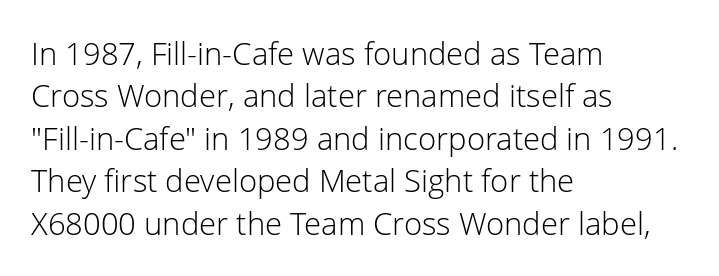
Q: Is the text bold? A: No.
Q: Is the text italic (slanted)? A: No, it is upright.
Q: Is the typeface a serif or a sans-serif typeface? A: Sans-serif.
Q: Is the text underlined? A: No.
Q: How is the paragraph aligned? A: Left-aligned.
Q: Is the spacing between letters normal or unusually wide? A: Normal.
Q: Is the spacing between lines tight, normal or loose? A: Normal.
Q: Width (condensed, normal, or wide)? A: Normal.
Q: Stroke contrast? A: Low.
Q: x-height? A: Medium.
Q: Monospaced? A: No.
